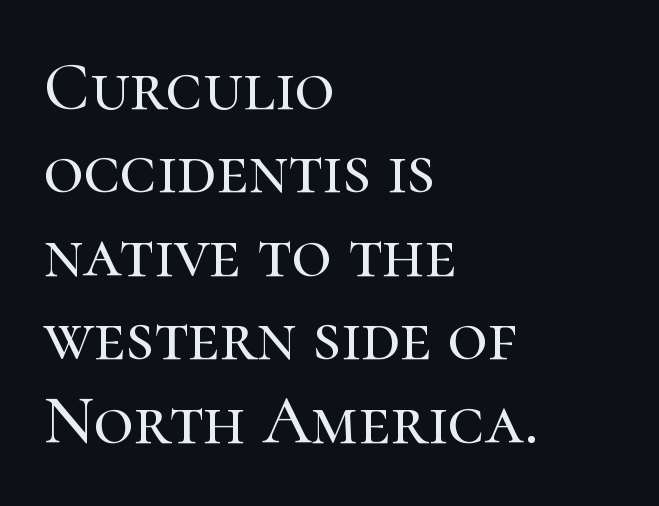
Q: Is the text italic (slanted)? A: No, it is upright.
Q: Is the typeface a serif or a sans-serif typeface? A: Serif.
Q: Is the text underlined? A: No.
Q: How is the paragraph aligned? A: Left-aligned.
Q: Is the spacing between letters normal or unusually wide? A: Normal.
Q: Width (condensed, normal, or wide)? A: Normal.
Q: Stroke contrast? A: High.
Q: x-height? A: Medium.
Q: Monospaced? A: No.
